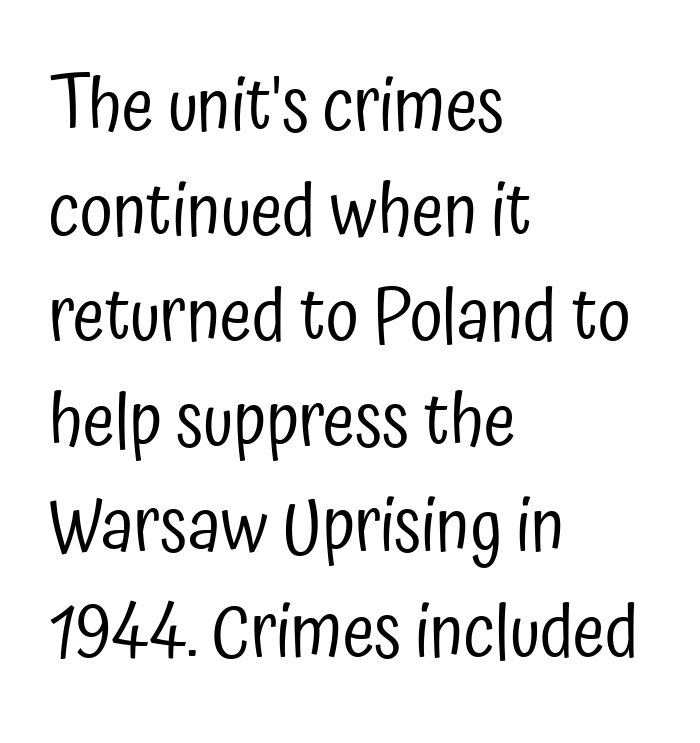
The image shows 73 px regular-weight, condensed sans-serif type, upright; set left-aligned, normal line spacing (1.44x), normal letter spacing, not underlined; low stroke contrast and a medium x-height.
